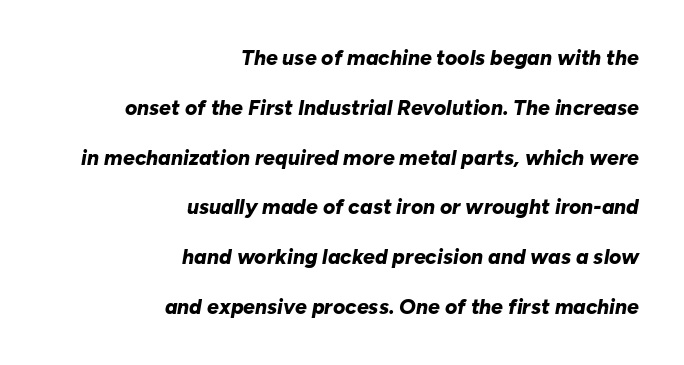
{"italic": "yes", "lean": "right", "slant_degrees": 10, "bold": "yes", "underline": "no", "align": "right", "line_spacing": "loose", "line_spacing_ratio": 2.37, "letter_spacing": "normal", "letter_spacing_em": 0.0, "glyph_px": 21}
